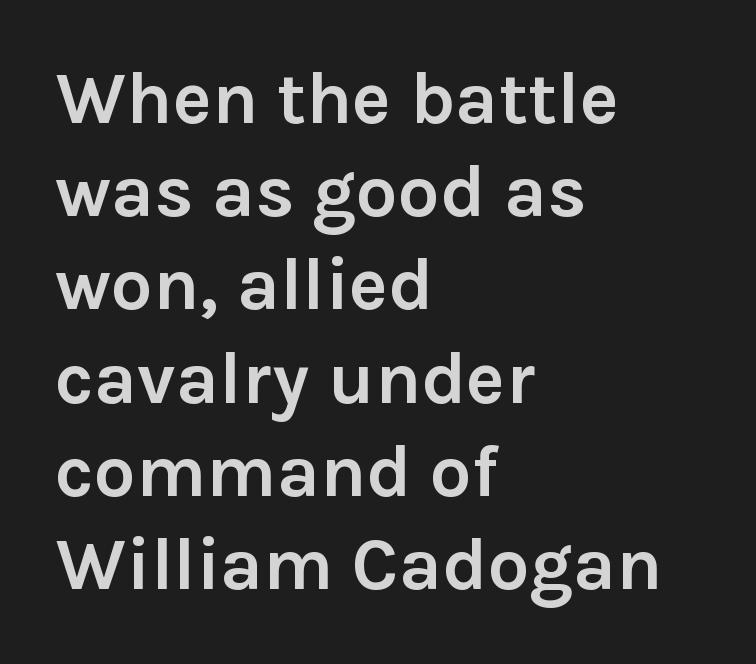
The image shows 74 px semibold sans-serif type, upright; set left-aligned, normal line spacing (1.26x), normal letter spacing, not underlined; low stroke contrast and a medium x-height.
